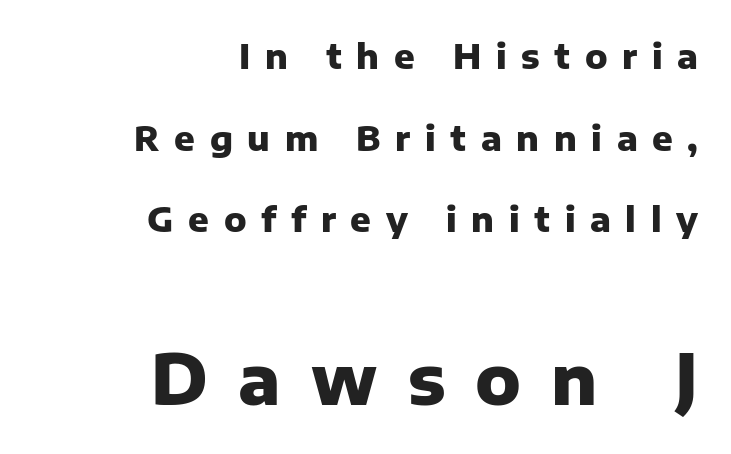
The image shows 69 px heavy sans-serif type, upright; set right-aligned, loose line spacing (2.4x), unusually wide letter spacing (+0.43 em), not underlined; the second (bottom) block is 2.03x larger; low stroke contrast and a medium x-height.
